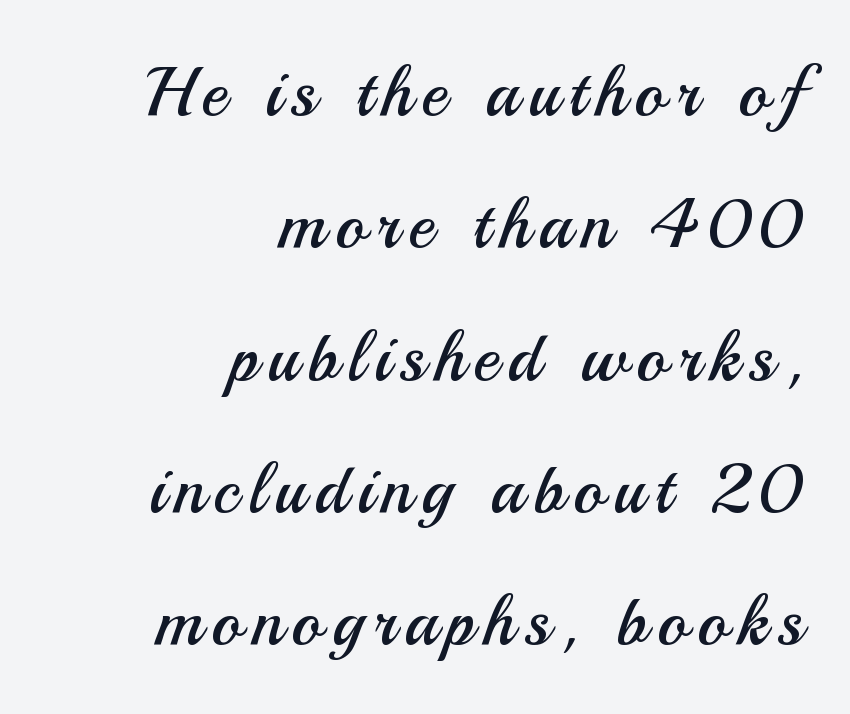
The image shows 70 px regular-weight sans-serif type; set right-aligned, line spacing 1.89x, not underlined; medium stroke contrast and a small x-height.
